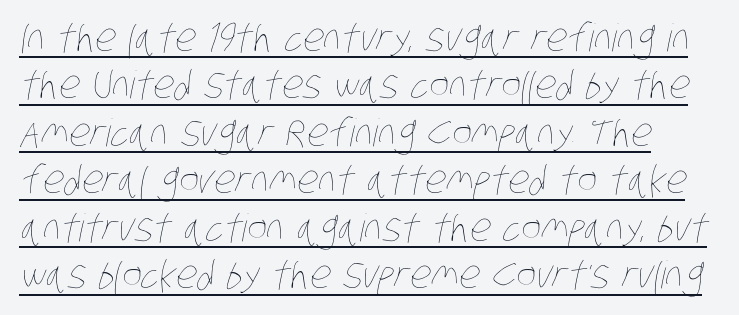
The image shows 38 px thin, condensed type; set normal line spacing (1.25x), normal letter spacing, underlined; low stroke contrast and a large x-height.
